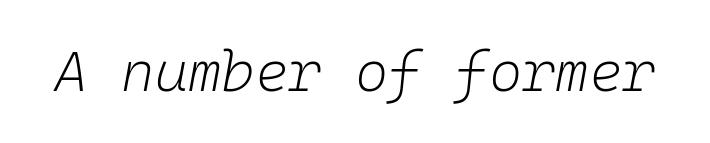
You can tell it's italic because the verticals aren't actually vertical. Monospaced: the letters line up in strict vertical columns. Caption: standard tracking, unaltered. The typesetting does not lean heavy: it is not bold. Quick note: underline off.
